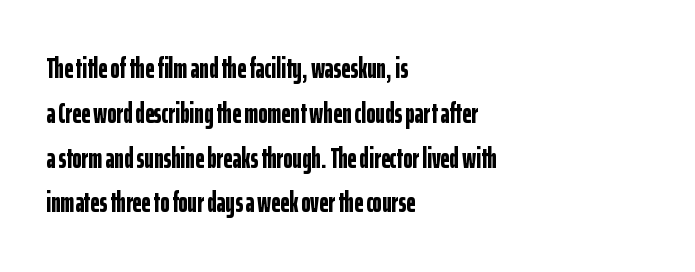
{"serif": "no", "italic": "no", "bold": "yes", "weight": "bold", "width": "condensed", "stroke_contrast": "low", "x_height": "medium", "monospaced": "no", "underline": "no", "align": "left", "line_spacing": "normal", "line_spacing_ratio": 1.6, "letter_spacing": "normal", "letter_spacing_em": 0.0, "glyph_px": 28}
